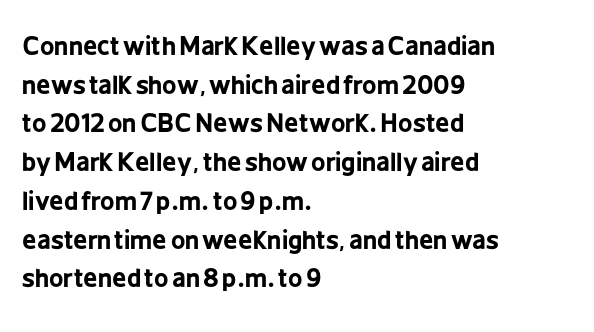
Lines of text with bare space underneath. Default kerning and tracking; the words read as compact shapes. Typeset ragged right — the left edge is the straight one. Regarding leading, the lines here are spaced in the standard way. Every stem runs plumb, perpendicular to the baseline.
